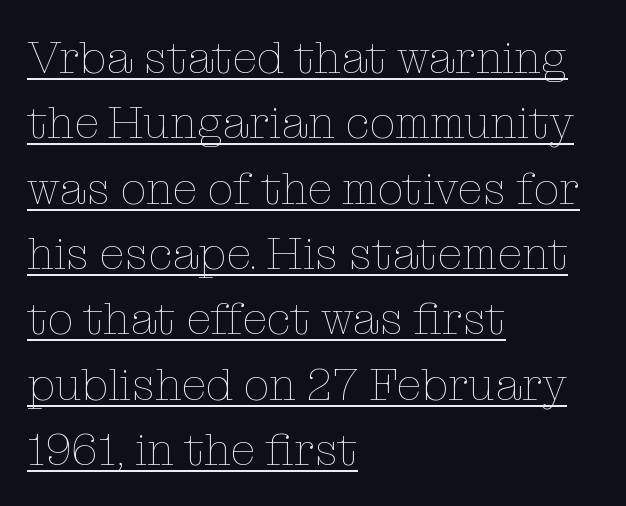
A typesetter would mark this as roman, not italic. The rendering uses natural spacing where letterforms have individual widths. The type is set solid horizontally, with unmodified tracking. Baseline-to-baseline distance is the conventional proportion of letter height.
